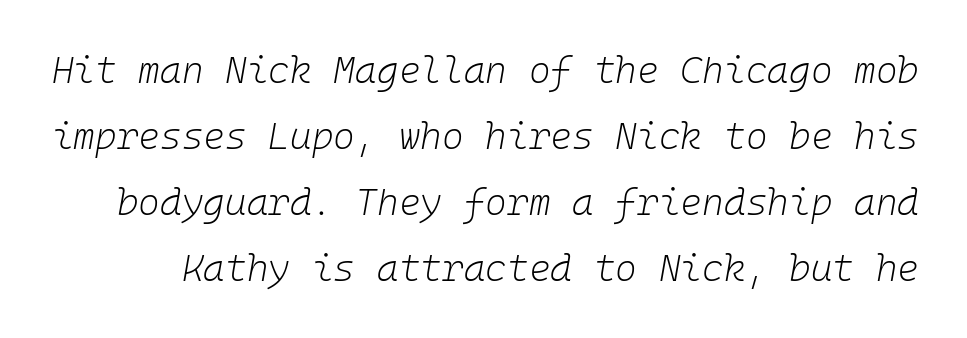
The image shows 37 px light type, italic (leaning right), monospaced; set line spacing 1.78x, normal letter spacing, not underlined; low stroke contrast and a medium x-height.
